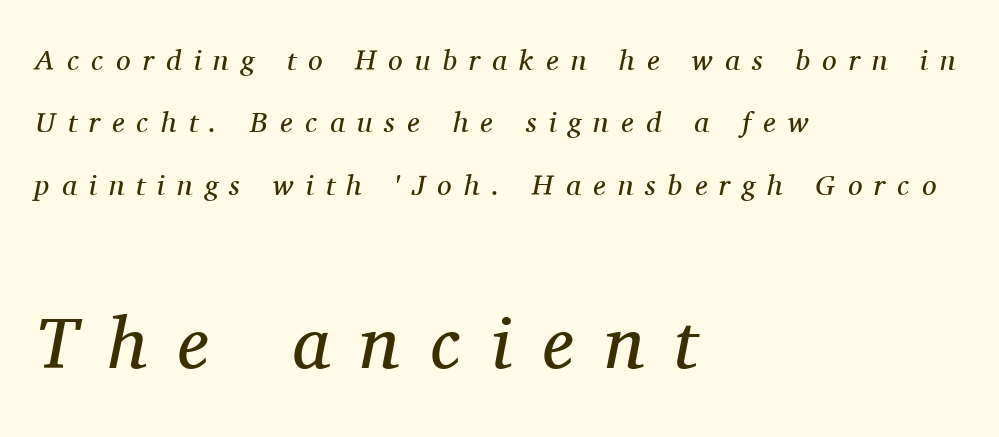
{"serif": "yes", "italic": "yes", "lean": "right", "slant_degrees": 11, "bold": "no", "weight": "regular", "width": "normal", "stroke_contrast": "medium", "x_height": "medium", "monospaced": "no", "underline": "no", "align": "left", "line_spacing": "loose", "line_spacing_ratio": 2.15, "letter_spacing": "wide", "letter_spacing_em": 0.42, "larger_block": "second", "size_ratio": 2.52, "glyph_px": 73}
